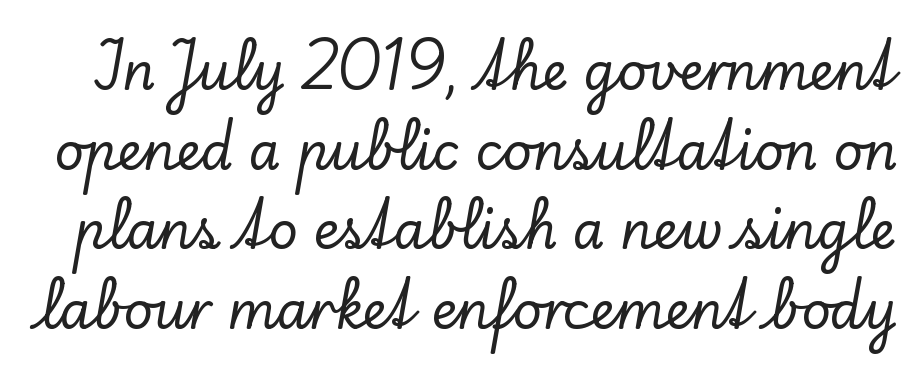
The image shows 51 px serif type; set normal line spacing (1.56x), normal letter spacing, not underlined; low stroke contrast and a small x-height.
